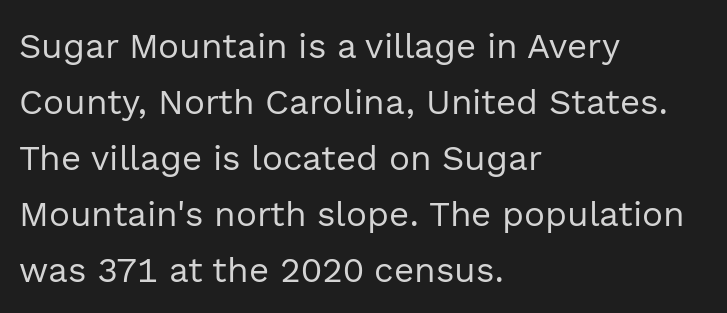
{"serif": "no", "italic": "no", "bold": "no", "weight": "regular", "width": "normal", "x_height": "medium", "monospaced": "no", "underline": "no", "align": "left", "line_spacing": "normal", "line_spacing_ratio": 1.6, "letter_spacing": "normal", "letter_spacing_em": 0.0, "glyph_px": 35}
